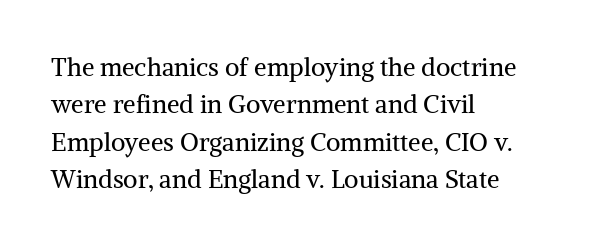
In CSS terms this would be text-align: left. Descenders are the only things crossing below the line. One glance says typical: line gaps are just what's usual. This is the regular roman posture of the typeface.
